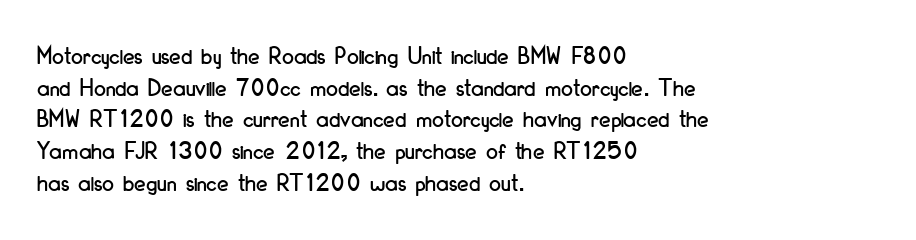
Q: Is the text italic (slanted)? A: No, it is upright.
Q: Is the text underlined? A: No.
Q: How is the paragraph aligned? A: Left-aligned.
Q: Is the spacing between letters normal or unusually wide? A: Normal.
